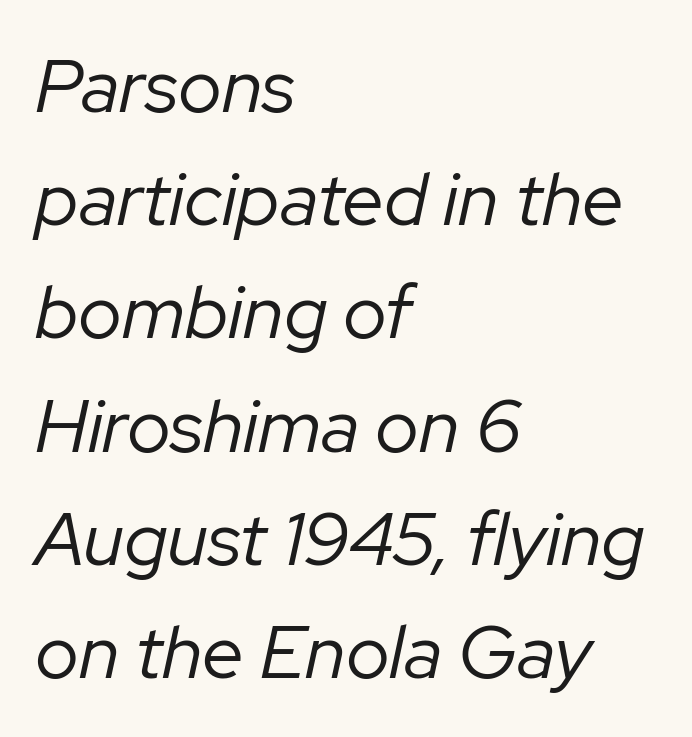
{"italic": "yes", "lean": "right", "slant_degrees": 12, "bold": "no", "weight": "regular", "width": "normal", "stroke_contrast": "low", "x_height": "medium", "monospaced": "no", "underline": "no", "align": "left", "line_spacing": "normal", "line_spacing_ratio": 1.51, "letter_spacing": "normal", "letter_spacing_em": 0.0, "glyph_px": 75}
